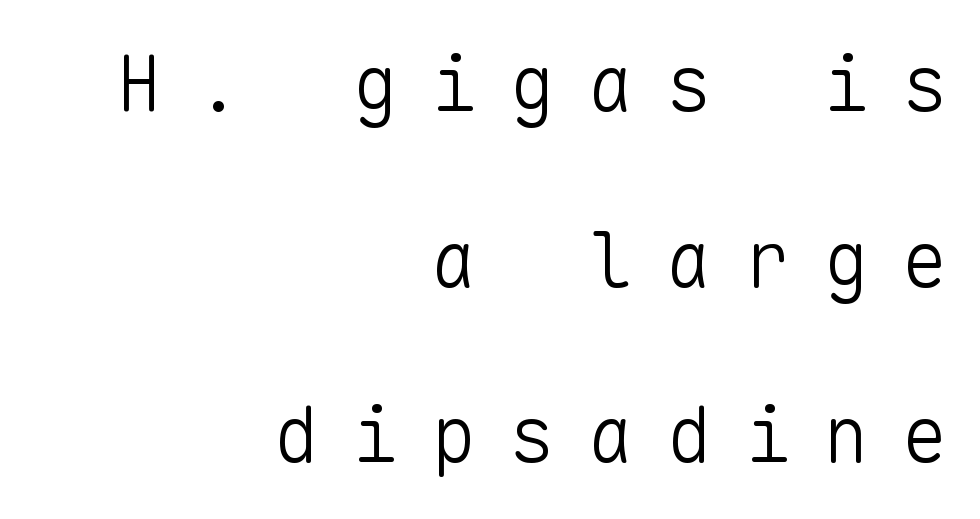
The image shows 77 px light sans-serif type, upright, monospaced; set right-aligned, loose line spacing (2.28x), unusually wide letter spacing (+0.42 em), not underlined; low stroke contrast and a medium x-height.
